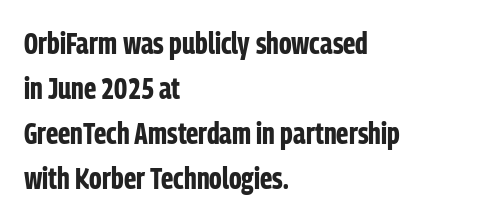
Spacing verdict: proportional, widths tailored to each character. Letters rest on an invisible, unmarked baseline. Nothing sits at the stroke ends, so this counts as sans-serif. Layout note: lines flush left. This rendering leaves character spacing at its baseline value. A dark, heavy texture on the line: the type is bold.
